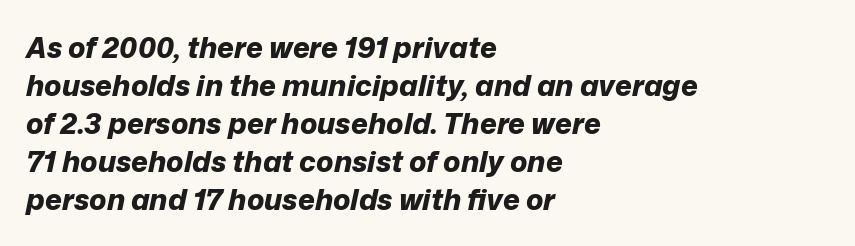
{"italic": "yes", "lean": "right", "slant_degrees": 12, "bold": "yes", "weight": "bold", "width": "normal", "stroke_contrast": "low", "x_height": "medium", "monospaced": "no", "underline": "no", "align": "left", "line_spacing": "normal", "line_spacing_ratio": 1.31, "letter_spacing": "normal", "letter_spacing_em": 0.0, "glyph_px": 29}
